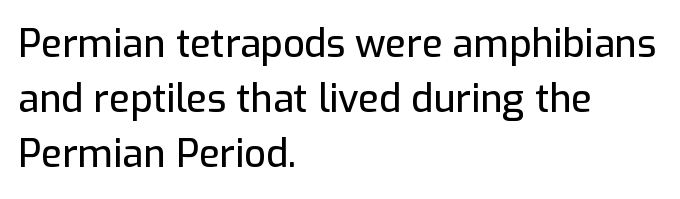
{"serif": "no", "italic": "no", "width": "normal", "stroke_contrast": "low", "x_height": "medium", "monospaced": "no", "underline": "no", "align": "left", "line_spacing": "normal", "line_spacing_ratio": 1.45, "letter_spacing": "normal", "letter_spacing_em": 0.0, "glyph_px": 38}
